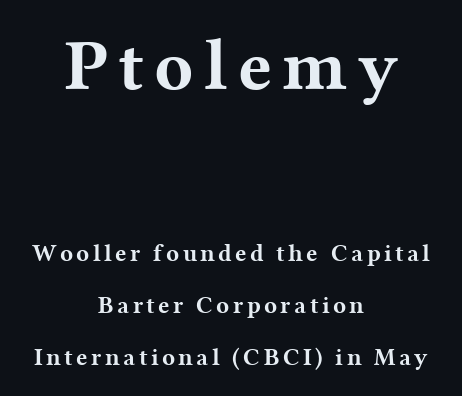
The image shows 72 px bold, wide serif type, upright; set centered, loose line spacing (2.18x), not underlined; the first (top) block is 3.0x larger; medium stroke contrast and a medium x-height.
